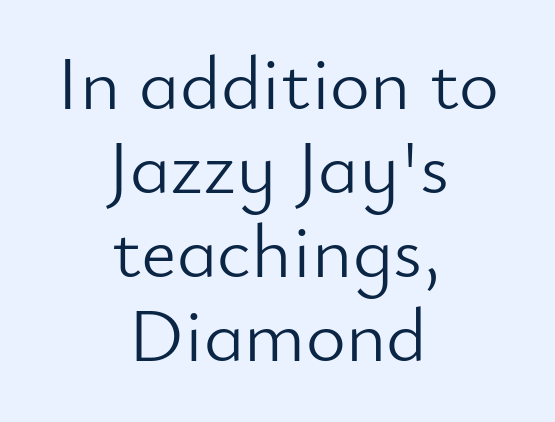
The image shows 77 px light sans-serif type, upright; set centered, tight line spacing (1.09x), normal letter spacing, not underlined; low stroke contrast and a small x-height.
